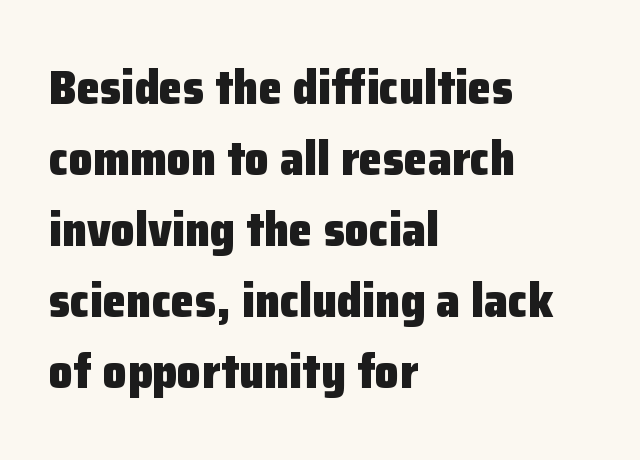
The image shows 48 px heavy sans-serif type, upright; set left-aligned, normal line spacing (1.48x), normal letter spacing, not underlined; low stroke contrast and a medium x-height.
